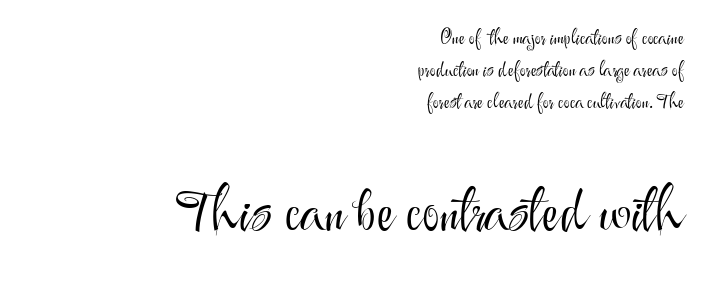
Evenly set lines give the paragraph a standard silhouette. Character widths vary here, with narrow letters taking less room than wide ones. A sans-serif font was chosen for this passage.
